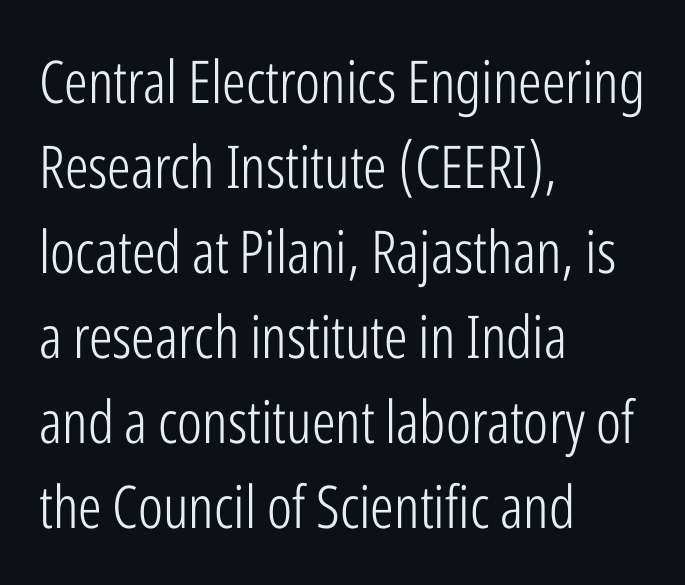
Layout note: lines flush left. The font sits on the lighter half of the weight spectrum, regular included. Has an underline been added? It has not. Normally led — the rows are evenly, conventionally spaced.
